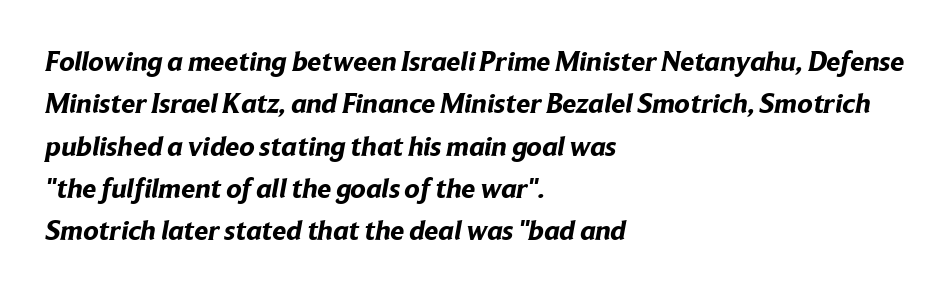
The designer left line spacing at the default. Nothing sits at the stroke ends, so this counts as sans-serif. The passage shown is not underscored anywhere. The letters advance in unequal steps, a hallmark of proportional type. The face used here has the dense, thick strokes of a bold. The compositor pushed each line to the left boundary.
